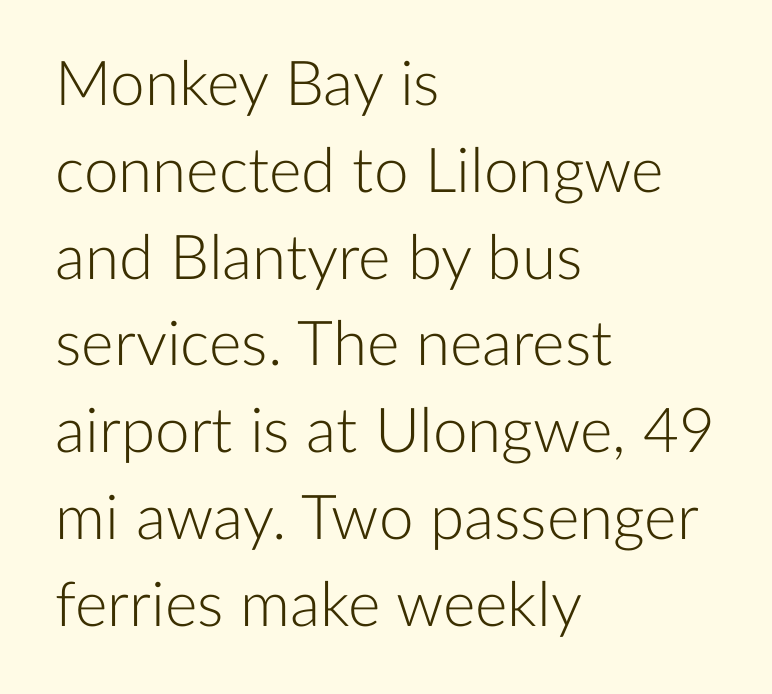
Q: Is the text bold? A: No.
Q: Is the text italic (slanted)? A: No, it is upright.
Q: Is the typeface a serif or a sans-serif typeface? A: Sans-serif.
Q: Is the text underlined? A: No.
Q: How is the paragraph aligned? A: Left-aligned.
Q: Is the spacing between letters normal or unusually wide? A: Normal.
Q: Is the spacing between lines tight, normal or loose? A: Normal.
Q: Width (condensed, normal, or wide)? A: Normal.
Q: Stroke contrast? A: Low.
Q: x-height? A: Medium.
Q: Monospaced? A: No.
